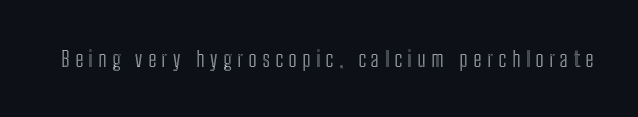
Clear beneath every line of the passage. Nope, not italic — everything's standing straight. Tracking value appears strongly positive — letters spread wide.
